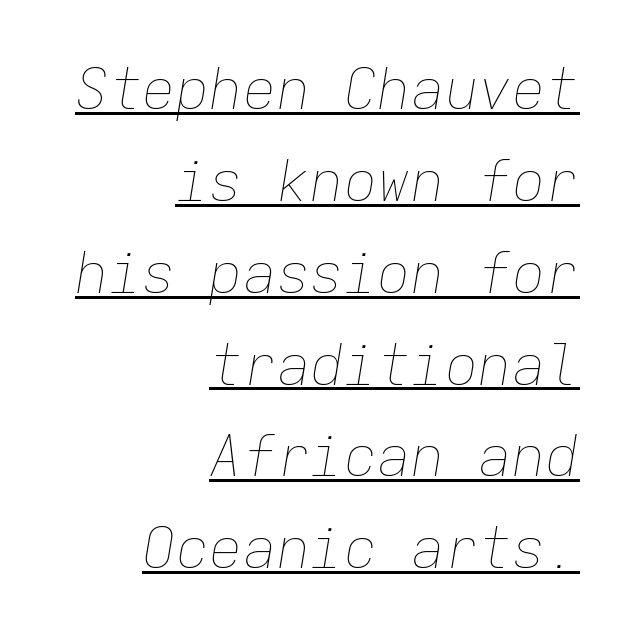
{"italic": "yes", "lean": "right", "slant_degrees": 9, "bold": "no", "weight": "thin", "width": "normal", "stroke_contrast": "low", "x_height": "medium", "monospaced": "yes", "underline": "yes", "align": "right", "line_spacing": "normal", "line_spacing_ratio": 1.64, "letter_spacing": "normal", "letter_spacing_em": 0.0, "glyph_px": 56}
